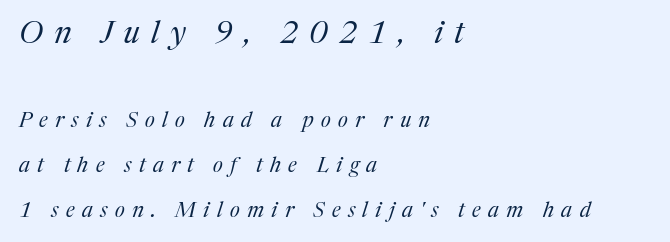
The image shows 31 px regular-weight serif type, italic (leaning right); set left-aligned, loose line spacing (2.14x), unusually wide letter spacing (+0.35 em), not underlined; the first (top) block is 1.48x larger; medium stroke contrast and a medium x-height.
